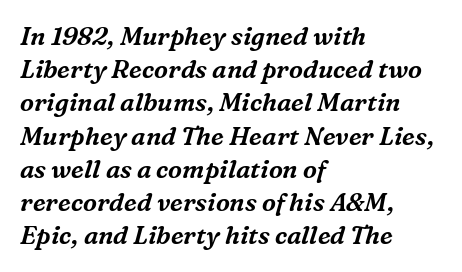
The image shows 25 px text type, italic (leaning right); set left-aligned, normal line spacing (1.33x), normal letter spacing, not underlined.
